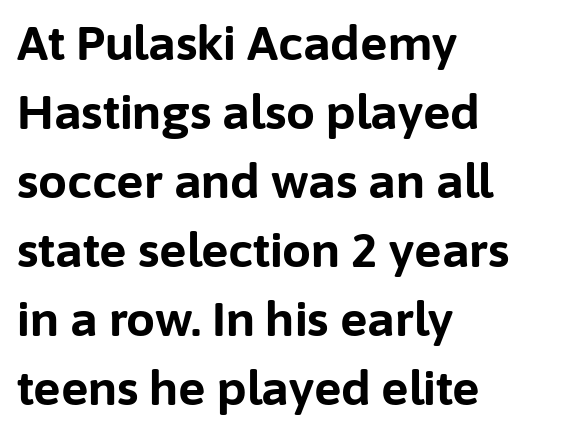
The type family on display is of the sans-serif kind. The face used here is proportionally spaced, like ordinary book or web type. The lettering stays uniformly vertical, giving the passage a roman look. The foot of each line stays bare and open. The rendering uses a moderate line-height, typical for paragraphs.
